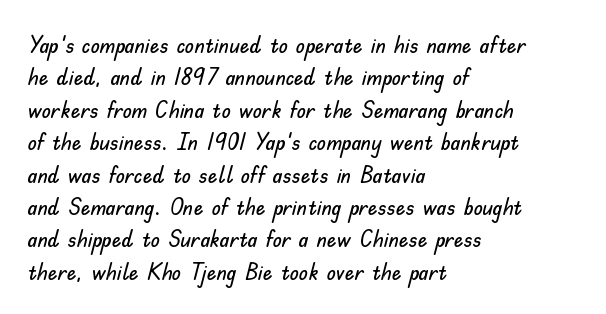
Glyph-to-glyph distance matches everyday printed text. Teacher's note: observe the even left margin — that is flush-left alignment. Type without underlining. This sample keeps an unexceptional amount of space between lines.
